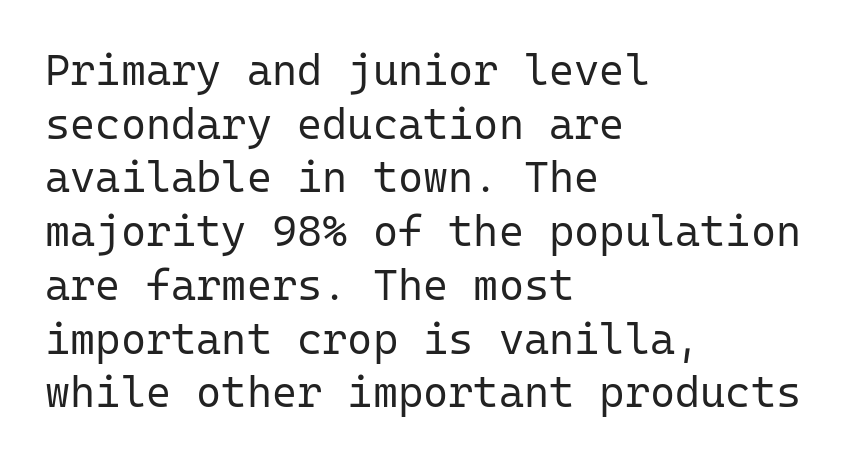
{"serif": "no", "italic": "no", "bold": "no", "weight": "regular", "width": "normal", "stroke_contrast": "low", "x_height": "medium", "monospaced": "yes", "underline": "no", "align": "left", "line_spacing": "normal", "line_spacing_ratio": 1.25, "letter_spacing": "normal", "letter_spacing_em": 0.0, "glyph_px": 43}
